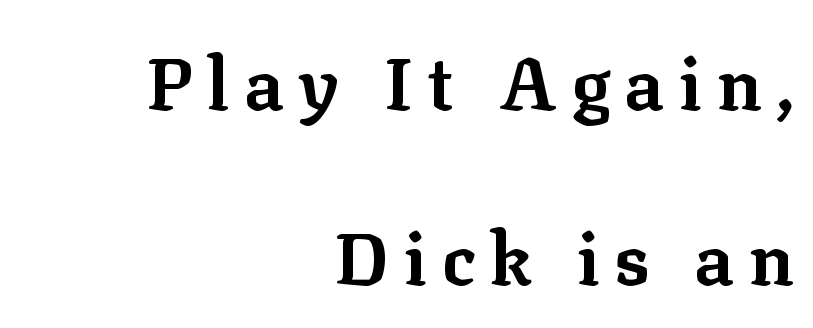
Q: Is the text bold? A: Yes.
Q: Is the text italic (slanted)? A: No, it is upright.
Q: Is the typeface a serif or a sans-serif typeface? A: Serif.
Q: Is the text underlined? A: No.
Q: How is the paragraph aligned? A: Right-aligned.
Q: Is the spacing between letters normal or unusually wide? A: Unusually wide.
Q: Is the spacing between lines tight, normal or loose? A: Loose.
Q: Width (condensed, normal, or wide)? A: Normal.
Q: Stroke contrast? A: Low.
Q: x-height? A: Medium.
Q: Monospaced? A: No.
